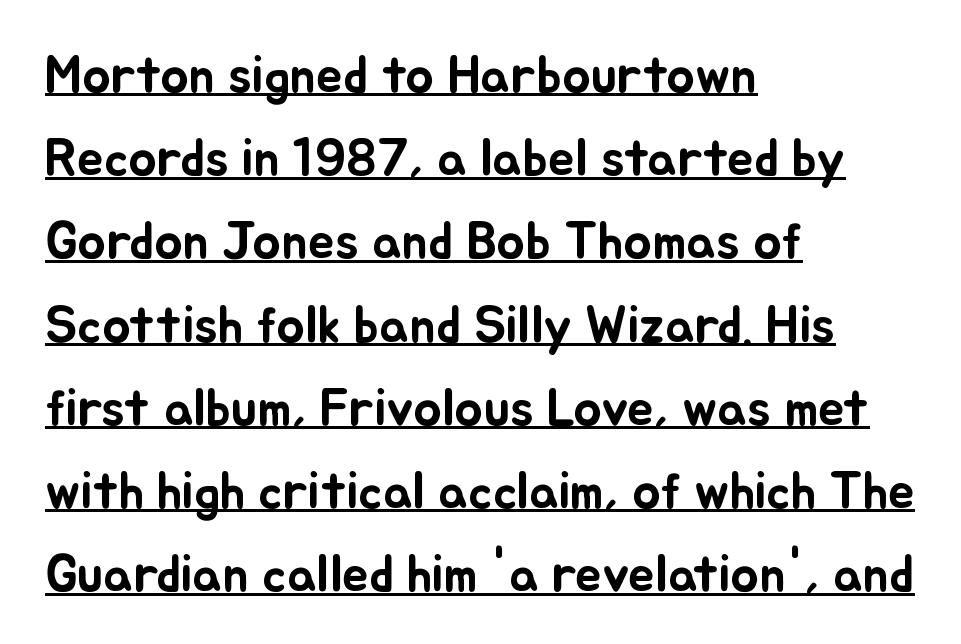
{"italic": "no", "width": "normal", "stroke_contrast": "low", "x_height": "small", "monospaced": "no", "underline": "yes", "align": "left", "line_spacing": "normal", "line_spacing_ratio": 1.57, "letter_spacing": "normal", "letter_spacing_em": 0.0, "glyph_px": 53}
